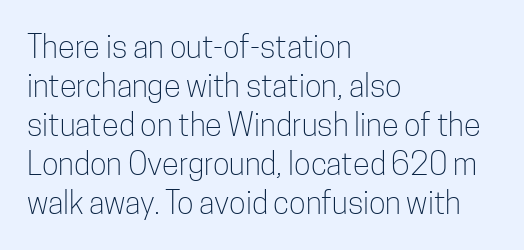
{"serif": "no", "italic": "no", "bold": "no", "weight": "light", "width": "condensed", "stroke_contrast": "low", "x_height": "medium", "monospaced": "no", "underline": "no", "align": "left", "line_spacing": "normal", "line_spacing_ratio": 1.26, "letter_spacing": "normal", "letter_spacing_em": 0.0, "glyph_px": 31}
